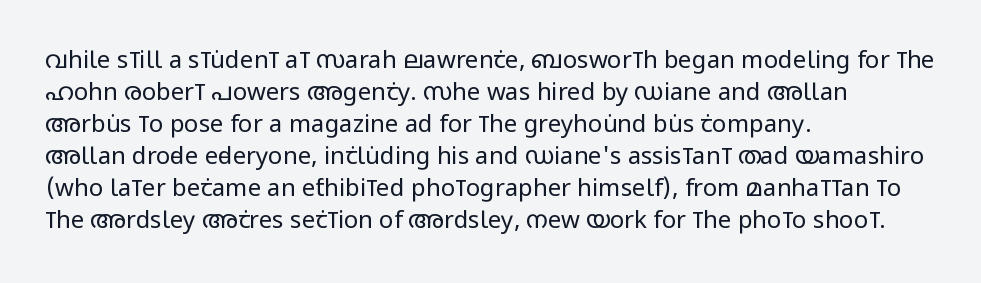
{"italic": "no", "bold": "no", "underline": "no", "align": "left", "line_spacing": "normal", "line_spacing_ratio": 1.33, "letter_spacing": "normal", "letter_spacing_em": 0.0, "glyph_px": 24}
